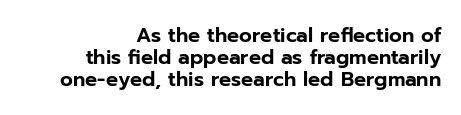
Q: Is the text italic (slanted)? A: No, it is upright.
Q: Is the text underlined? A: No.
Q: How is the paragraph aligned? A: Right-aligned.
Q: Is the spacing between letters normal or unusually wide? A: Normal.
Q: Is the spacing between lines tight, normal or loose? A: Tight.
